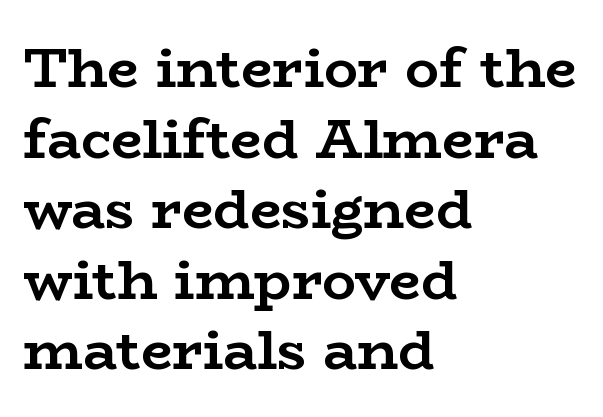
Heft: maximum for text — a bold. Tall strokes in this sample are plumb rather than angled. The rendering keeps characters at their native spacing. The letters carry serifs — small finishing strokes at the ends of their stems. Layout note: lines flush left.
